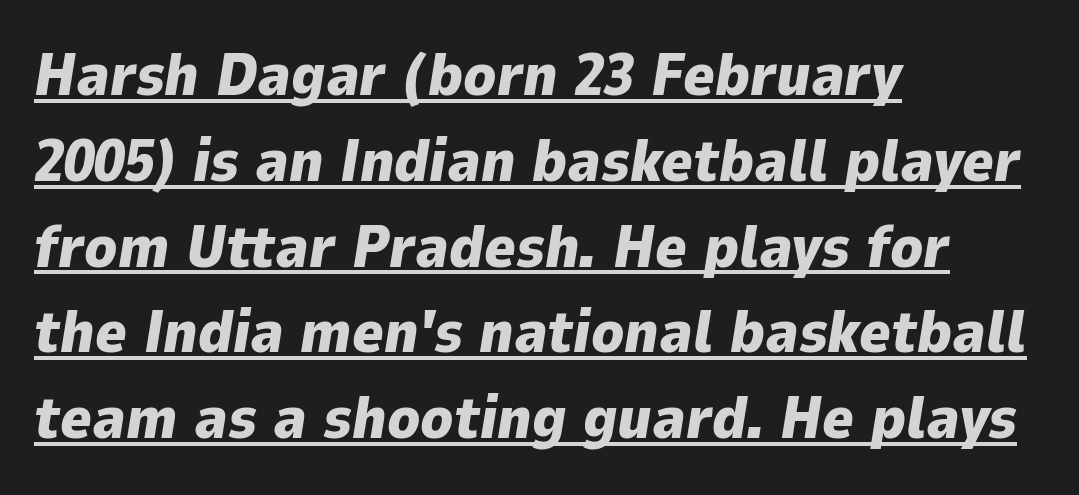
{"italic": "yes", "lean": "right", "slant_degrees": 9, "bold": "yes", "weight": "heavy", "width": "normal", "stroke_contrast": "low", "x_height": "medium", "monospaced": "no", "underline": "yes", "align": "left", "line_spacing": "normal", "line_spacing_ratio": 1.43, "letter_spacing": "normal", "letter_spacing_em": 0.0, "glyph_px": 60}
